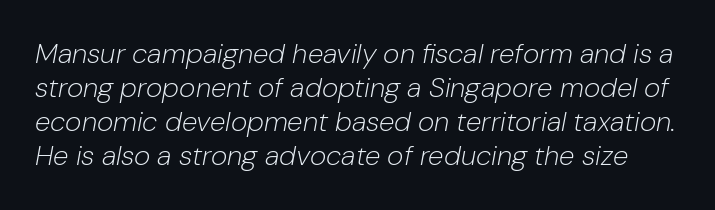
Note the varied advance widths — an 'i' is clearly narrower than an 'm'. Tall strokes in this sample are angled rather than plumb. Stems and bowls with no extra thickness — not bold. How are the letters spaced? Ordinarily, with no added tracking. The specimen omits any rule beneath the text block's lines.
